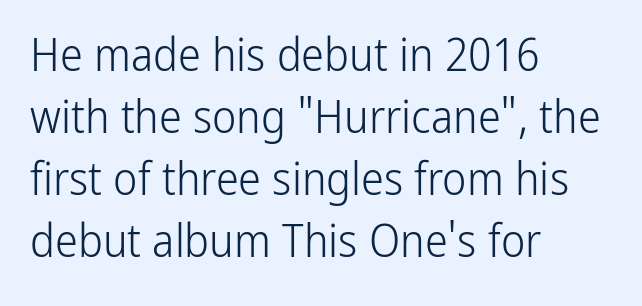
Style check: upright. The font is comparable to plain body text, perhaps lighter. The lines are quadded left. Each letter keeps its own natural width here, so spacing adapts to shape. Horizontal bands of white between lines are of average thickness. Is this a sans? Yes — the strokes have no serifs.
